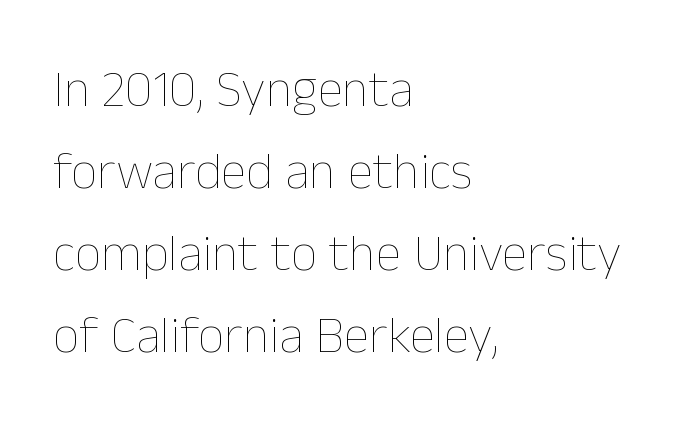
{"italic": "no", "bold": "no", "weight": "thin", "width": "normal", "stroke_contrast": "low", "x_height": "medium", "monospaced": "no", "underline": "no", "align": "left", "line_spacing": "normal", "line_spacing_ratio": 1.58, "letter_spacing": "normal", "letter_spacing_em": 0.0, "glyph_px": 52}
